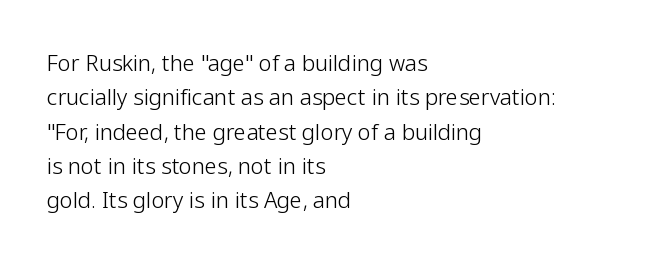
The image shows 22 px text type, upright; set left-aligned, normal line spacing (1.56x), normal letter spacing, not underlined.
